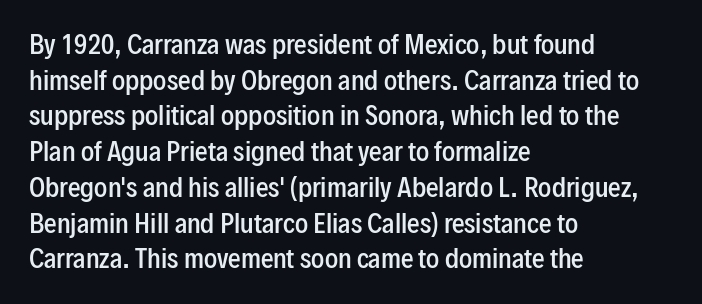
Q: Is the text bold? A: Semi-bold.
Q: Is the text italic (slanted)? A: No, it is upright.
Q: Is the text underlined? A: No.
Q: How is the paragraph aligned? A: Left-aligned.
Q: Is the spacing between letters normal or unusually wide? A: Normal.
Q: Is the spacing between lines tight, normal or loose? A: Normal.
